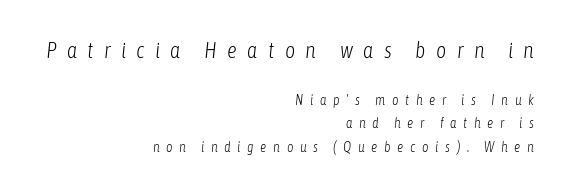
The image shows 22 px text type, italic (leaning right); set right-aligned, normal line spacing (1.66x), unusually wide letter spacing (+0.47 em), not underlined; the first (top) block is 1.57x larger.
